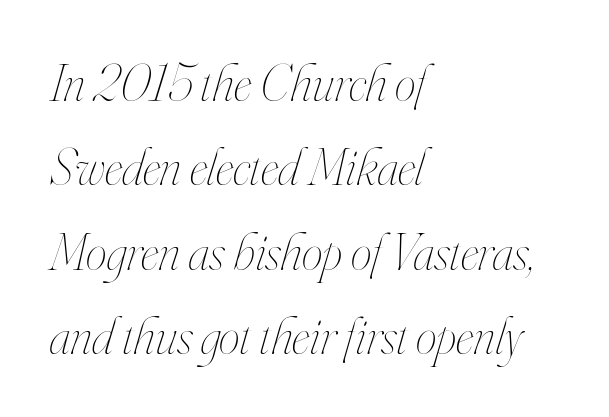
{"italic": "yes", "lean": "right", "slant_degrees": 16, "bold": "no", "weight": "thin", "width": "condensed", "stroke_contrast": "high", "x_height": "small", "monospaced": "no", "underline": "no", "align": "left", "line_spacing": "normal", "line_spacing_ratio": 1.59, "letter_spacing": "normal", "letter_spacing_em": 0.0, "glyph_px": 53}
